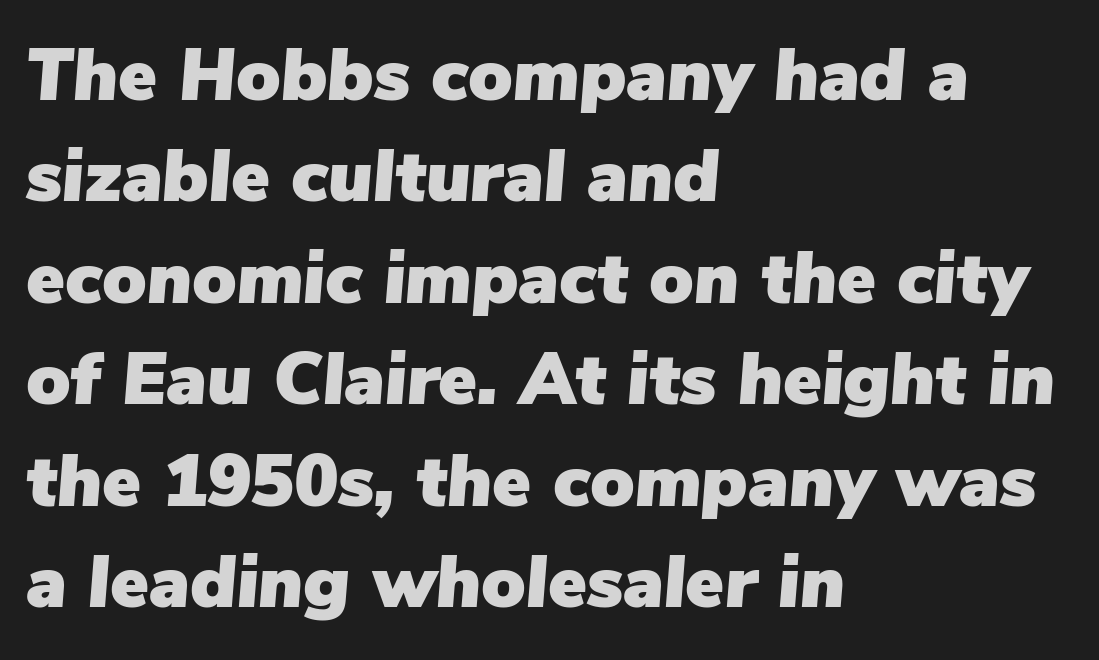
The image shows 73 px text type, italic (leaning right); set left-aligned, normal line spacing (1.39x), normal letter spacing, not underlined; low stroke contrast and a medium x-height.
